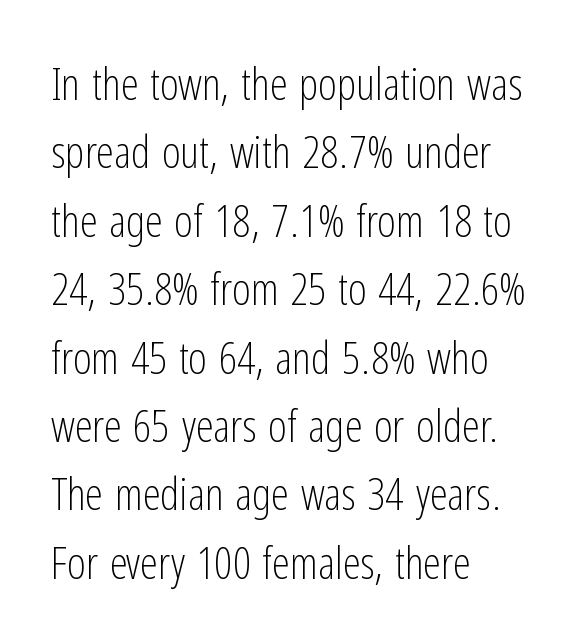
The image shows 45 px light, condensed sans-serif type, upright; set left-aligned, normal line spacing (1.52x), normal letter spacing, not underlined; low stroke contrast and a medium x-height.
